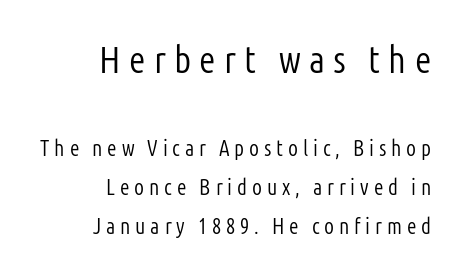
Q: Is the text bold? A: No.
Q: Is the text italic (slanted)? A: No, it is upright.
Q: Is the typeface a serif or a sans-serif typeface? A: Sans-serif.
Q: Is the text underlined? A: No.
Q: How is the paragraph aligned? A: Right-aligned.
Q: Is the spacing between letters normal or unusually wide? A: Unusually wide.
Q: Which block of text is set in a larger size, the first (top) or the second (bottom)? A: The first (top) one.
Q: Width (condensed, normal, or wide)? A: Condensed.
Q: Stroke contrast? A: Low.
Q: x-height? A: Medium.
Q: Monospaced? A: No.
